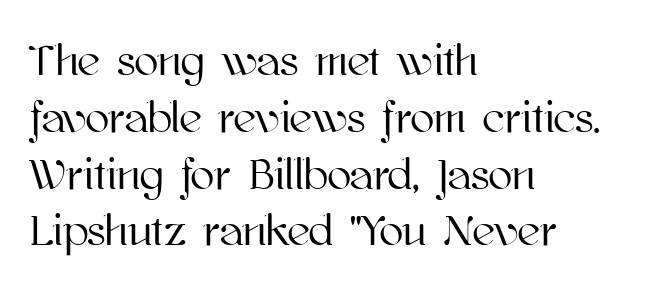
Q: Is the text italic (slanted)? A: No, it is upright.
Q: Is the text underlined? A: No.
Q: How is the paragraph aligned? A: Left-aligned.
Q: Is the spacing between letters normal or unusually wide? A: Normal.
Q: Is the spacing between lines tight, normal or loose? A: Normal.
Q: Width (condensed, normal, or wide)? A: Normal.
Q: Stroke contrast? A: High.
Q: x-height? A: Medium.
Q: Monospaced? A: No.
